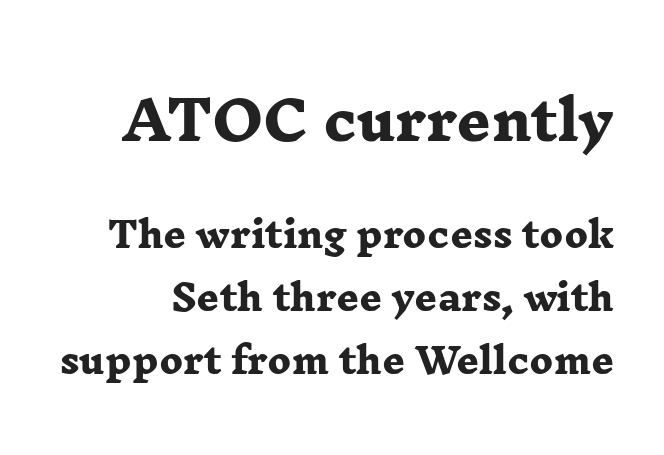
Q: Is the text bold? A: Yes.
Q: Is the typeface a serif or a sans-serif typeface? A: Serif.
Q: Is the text underlined? A: No.
Q: Is the spacing between letters normal or unusually wide? A: Normal.
Q: Which block of text is set in a larger size, the first (top) or the second (bottom)? A: The first (top) one.
Q: Width (condensed, normal, or wide)? A: Wide.
Q: Stroke contrast? A: Low.
Q: x-height? A: Medium.
Q: Monospaced? A: No.
